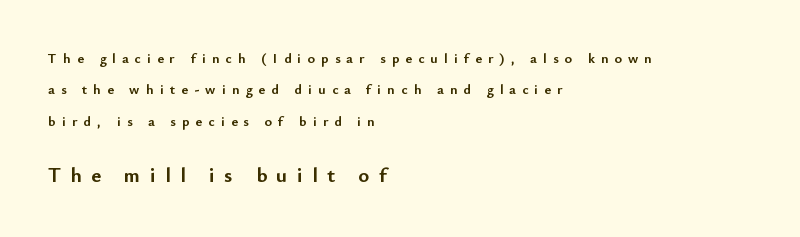
Q: Is the text bold? A: Yes.
Q: Is the text italic (slanted)? A: No, it is upright.
Q: Is the text underlined? A: No.
Q: How is the paragraph aligned? A: Left-aligned.
Q: Is the spacing between letters normal or unusually wide? A: Unusually wide.
Q: Is the spacing between lines tight, normal or loose? A: Loose.
Q: Which block of text is set in a larger size, the first (top) or the second (bottom)? A: The second (bottom) one.
